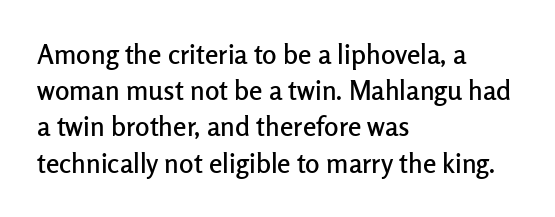
The image shows 27 px text type, upright; set left-aligned, normal line spacing (1.34x), normal letter spacing, not underlined.
